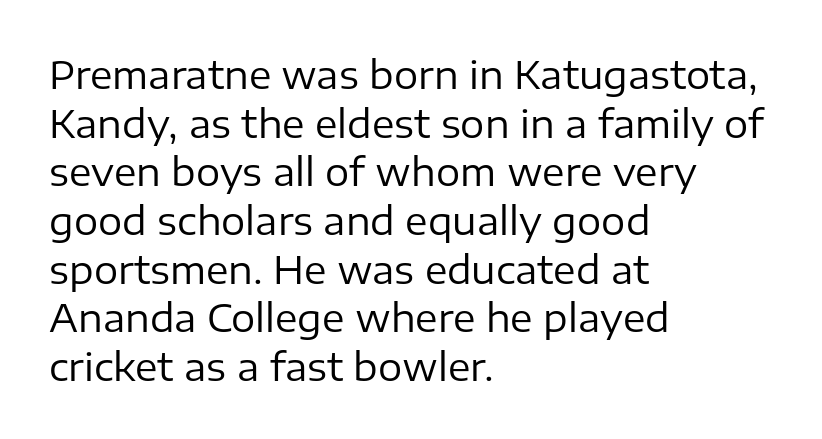
Q: Is the text bold? A: No.
Q: Is the text italic (slanted)? A: No, it is upright.
Q: Is the typeface a serif or a sans-serif typeface? A: Sans-serif.
Q: Is the text underlined? A: No.
Q: How is the paragraph aligned? A: Left-aligned.
Q: Is the spacing between letters normal or unusually wide? A: Normal.
Q: Is the spacing between lines tight, normal or loose? A: Normal.
Q: Width (condensed, normal, or wide)? A: Normal.
Q: Stroke contrast? A: Low.
Q: x-height? A: Medium.
Q: Monospaced? A: No.
